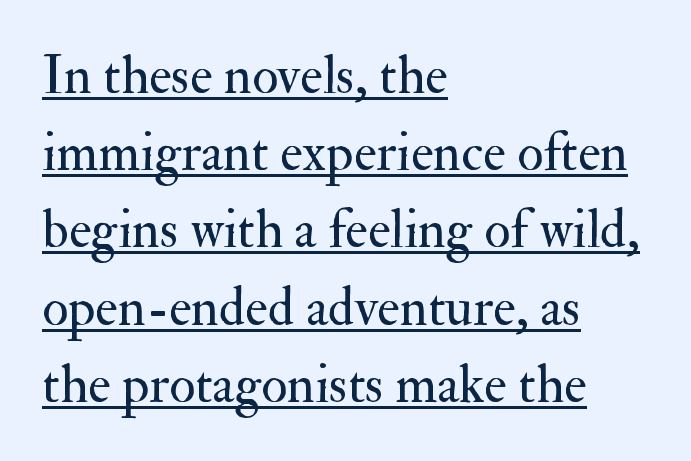
Q: Is the text bold? A: No.
Q: Is the text italic (slanted)? A: No, it is upright.
Q: Is the typeface a serif or a sans-serif typeface? A: Serif.
Q: Is the text underlined? A: Yes.
Q: How is the paragraph aligned? A: Left-aligned.
Q: Is the spacing between letters normal or unusually wide? A: Normal.
Q: Is the spacing between lines tight, normal or loose? A: Normal.
Q: Width (condensed, normal, or wide)? A: Normal.
Q: Stroke contrast? A: Medium.
Q: x-height? A: Small.
Q: Monospaced? A: No.
